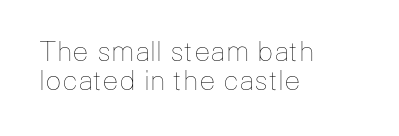
{"italic": "no", "bold": "no", "underline": "no", "align": "left", "line_spacing": "tight", "line_spacing_ratio": 1.09, "letter_spacing": "normal", "letter_spacing_em": 0.0, "glyph_px": 27}
